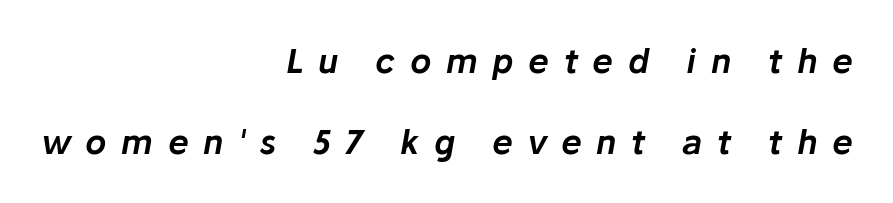
Rule under the text: the space is simply empty. Every character sits at an angle, as italics do. Each line ends at the same right margin while the left side varies. Each letter keeps its own natural width here, so spacing adapts to shape. The passage shown has open, widely tracked lettering throughout. Students, observe: this is what heavily led, spacious text looks like.
